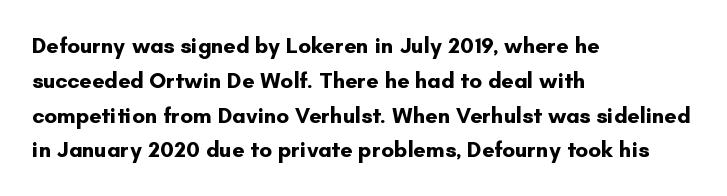
Q: Is the text bold? A: Yes.
Q: Is the text italic (slanted)? A: No, it is upright.
Q: Is the text underlined? A: No.
Q: How is the paragraph aligned? A: Left-aligned.
Q: Is the spacing between letters normal or unusually wide? A: Normal.
Q: Is the spacing between lines tight, normal or loose? A: Normal.
